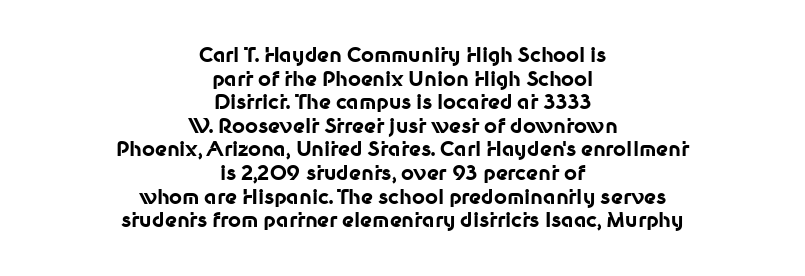
{"italic": "no", "bold": "yes", "underline": "no", "align": "center", "line_spacing_ratio": 1.18, "letter_spacing": "normal", "letter_spacing_em": 0.0, "glyph_px": 20}
